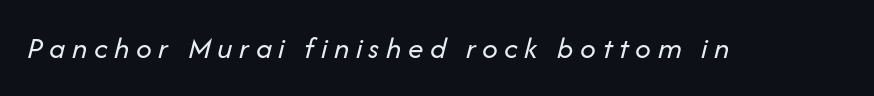
Decoration check: the copy has no underline. If you drew a line through each stem, it would be angled. Is this a fixed-width face? No — the glyphs have proportional, varying widths. Look at the tracking — it's clearly loosened, letters drifting apart. Stem width sits at or under what a default text font uses.
